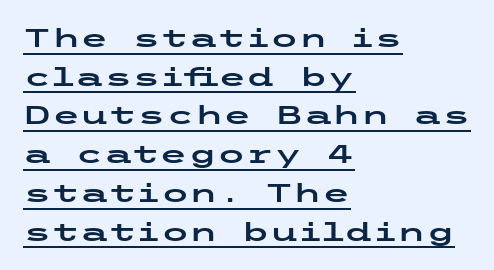
Q: Is the text italic (slanted)? A: No, it is upright.
Q: Is the text underlined? A: Yes.
Q: How is the paragraph aligned? A: Left-aligned.
Q: Is the spacing between letters normal or unusually wide? A: Normal.
Q: Is the spacing between lines tight, normal or loose? A: Normal.
